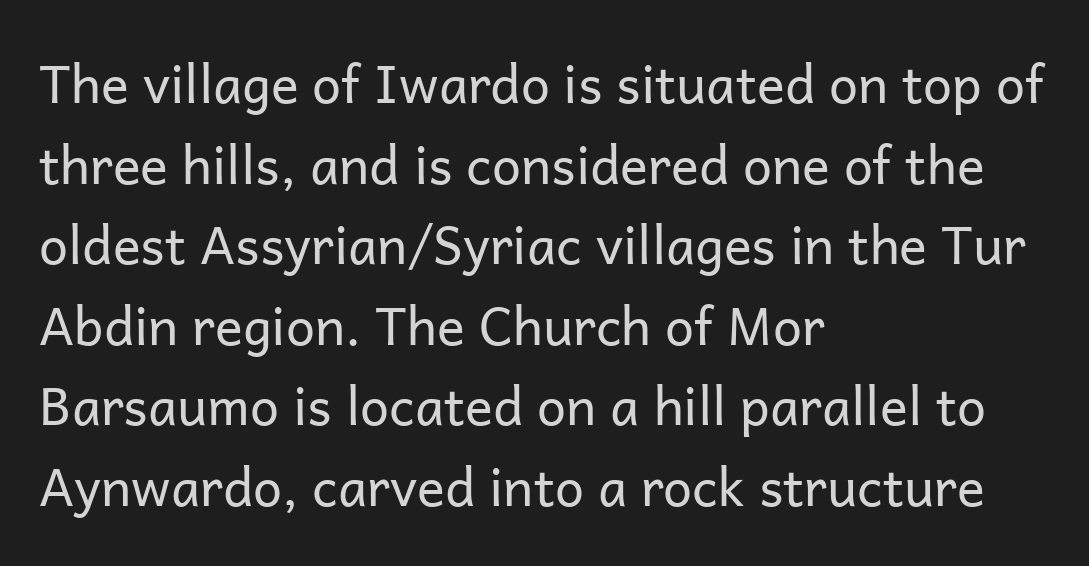
Q: Is the text bold? A: No.
Q: Is the text italic (slanted)? A: No, it is upright.
Q: Is the typeface a serif or a sans-serif typeface? A: Sans-serif.
Q: Is the text underlined? A: No.
Q: How is the paragraph aligned? A: Left-aligned.
Q: Is the spacing between letters normal or unusually wide? A: Normal.
Q: Is the spacing between lines tight, normal or loose? A: Normal.
Q: Width (condensed, normal, or wide)? A: Normal.
Q: Stroke contrast? A: Low.
Q: x-height? A: Medium.
Q: Monospaced? A: No.
